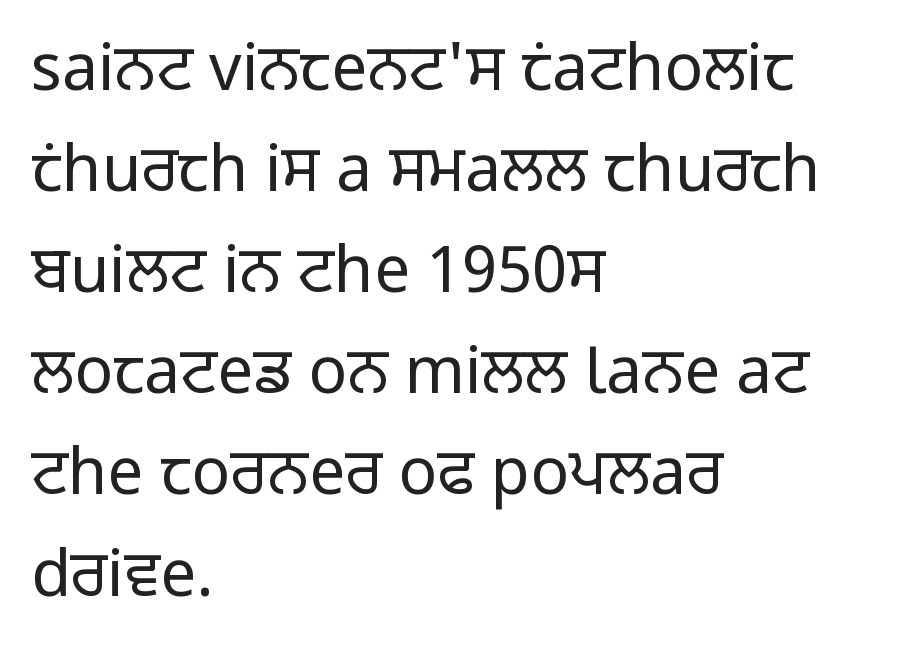
Q: Is the text bold? A: No.
Q: Is the text italic (slanted)? A: No, it is upright.
Q: Is the typeface a serif or a sans-serif typeface? A: Sans-serif.
Q: Is the text underlined? A: No.
Q: How is the paragraph aligned? A: Left-aligned.
Q: Is the spacing between letters normal or unusually wide? A: Normal.
Q: Is the spacing between lines tight, normal or loose? A: Normal.
Q: Width (condensed, normal, or wide)? A: Normal.
Q: Stroke contrast? A: Low.
Q: x-height? A: Medium.
Q: Monospaced? A: No.
